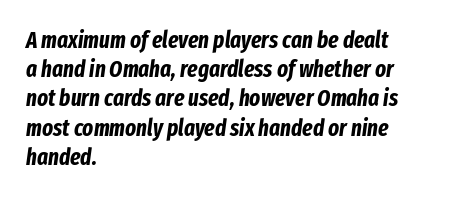
Honestly, the row spacing looks completely unremarkable. Glance below the letters and you will spot only blank space. The paragraph has a hard left edge and a soft right edge. Heft: maximum for text — a bold.
